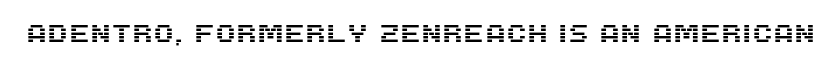
Observe the ordinary spacing: letters are neighbours, not strangers. Underline: absent. Rendered with straight, roman letterforms.
